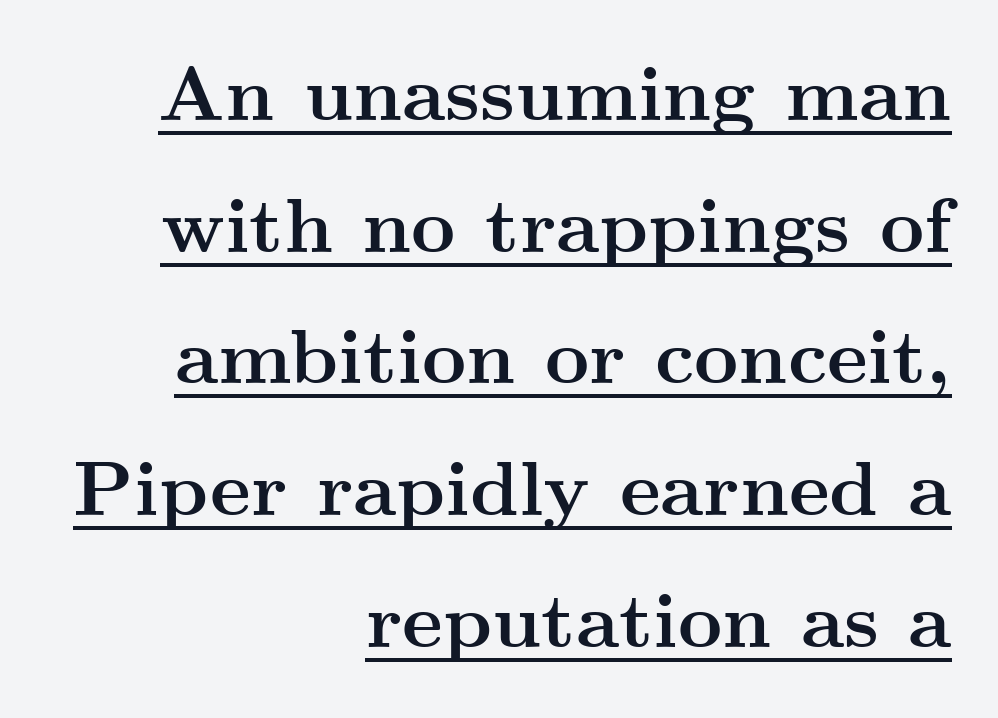
Q: Is the text bold? A: Yes.
Q: Is the text italic (slanted)? A: No, it is upright.
Q: Is the typeface a serif or a sans-serif typeface? A: Serif.
Q: Is the text underlined? A: Yes.
Q: How is the paragraph aligned? A: Right-aligned.
Q: Is the spacing between letters normal or unusually wide? A: Normal.
Q: Width (condensed, normal, or wide)? A: Wide.
Q: Stroke contrast? A: Medium.
Q: x-height? A: Small.
Q: Monospaced? A: No.
